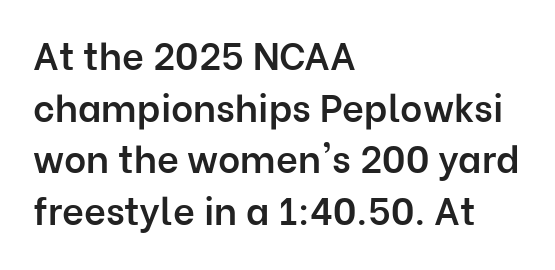
The font's upright variant was chosen for this text. These lines are composed in type without serifs. Evenly set lines give the paragraph a standard silhouette. The letters are semibold — heavier than regular but short of a full bold.
